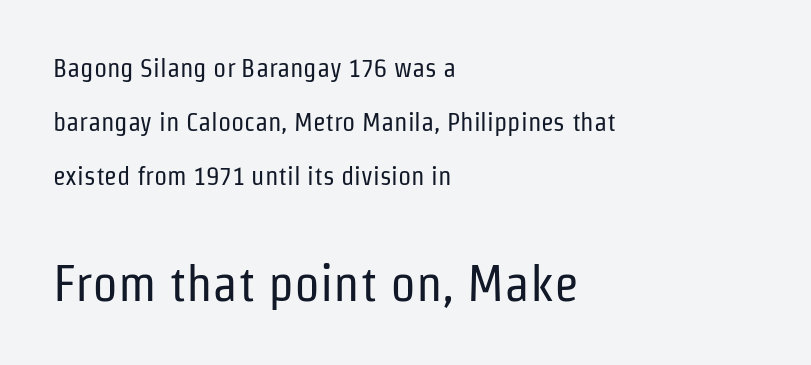
The image shows 51 px regular-weight, condensed sans-serif type, upright; set left-aligned, loose line spacing (2.07x), normal letter spacing, not underlined; the second (bottom) block is 1.96x larger; low stroke contrast and a medium x-height.
